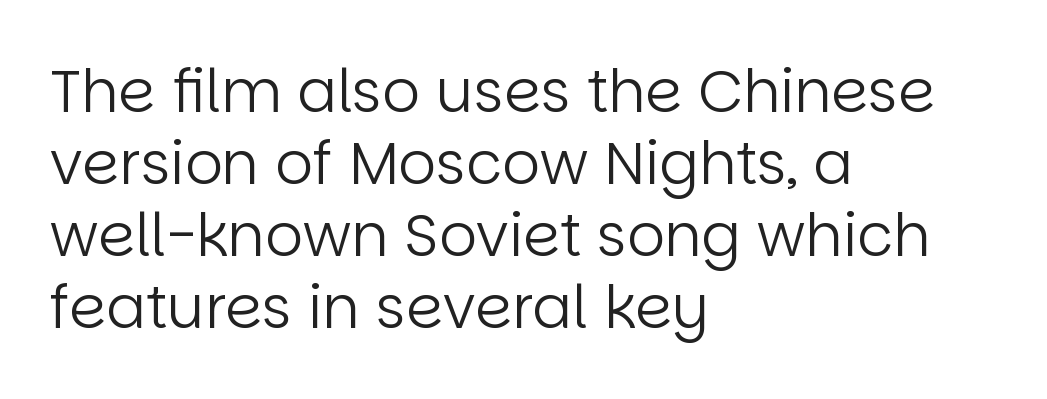
Between one letter and the next there's only the usual sliver of space. A quiet, ordinary-to-light weight characterises the typeface. The rendering anchors every line to the left-hand side. Serifs: no, the terminals of the letterforms are clean. The font's upright variant was chosen for this text. The rendering uses natural spacing where letterforms have individual widths.
